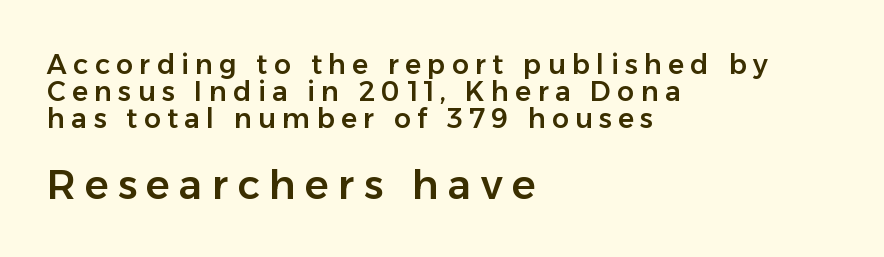
Q: Is the text italic (slanted)? A: No, it is upright.
Q: Is the typeface a serif or a sans-serif typeface? A: Sans-serif.
Q: Is the text underlined? A: No.
Q: How is the paragraph aligned? A: Left-aligned.
Q: Is the spacing between letters normal or unusually wide? A: Unusually wide.
Q: Is the spacing between lines tight, normal or loose? A: Tight.
Q: Which block of text is set in a larger size, the first (top) or the second (bottom)? A: The second (bottom) one.
Q: Width (condensed, normal, or wide)? A: Normal.
Q: Stroke contrast? A: Low.
Q: x-height? A: Medium.
Q: Monospaced? A: No.
